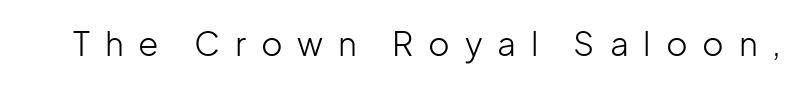
{"serif": "no", "italic": "no", "bold": "no", "weight": "light", "width": "normal", "stroke_contrast": "low", "x_height": "medium", "monospaced": "no", "underline": "no", "letter_spacing": "wide", "letter_spacing_em": 0.45, "glyph_px": 33}
